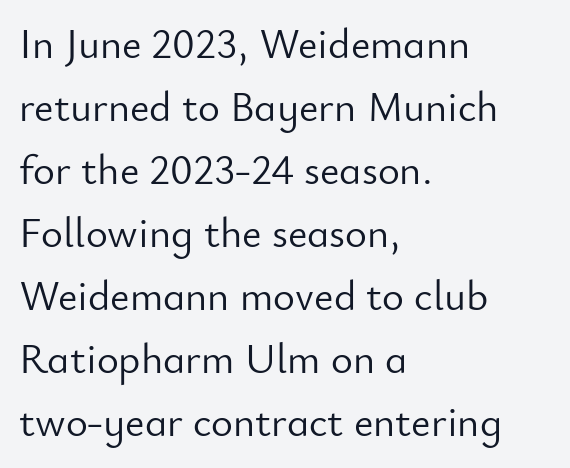
Q: Is the text bold? A: No.
Q: Is the text italic (slanted)? A: No, it is upright.
Q: Is the typeface a serif or a sans-serif typeface? A: Sans-serif.
Q: Is the text underlined? A: No.
Q: How is the paragraph aligned? A: Left-aligned.
Q: Is the spacing between letters normal or unusually wide? A: Normal.
Q: Is the spacing between lines tight, normal or loose? A: Normal.
Q: Width (condensed, normal, or wide)? A: Normal.
Q: Stroke contrast? A: Low.
Q: x-height? A: Small.
Q: Monospaced? A: No.
